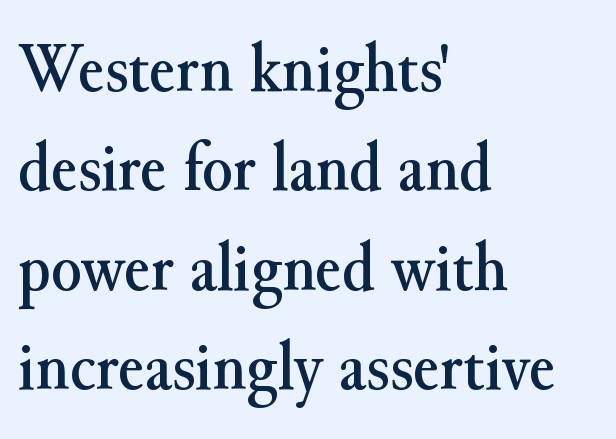
The image shows 71 px serif type, upright; set left-aligned, normal line spacing (1.4x), normal letter spacing, not underlined; medium stroke contrast and a small x-height.
